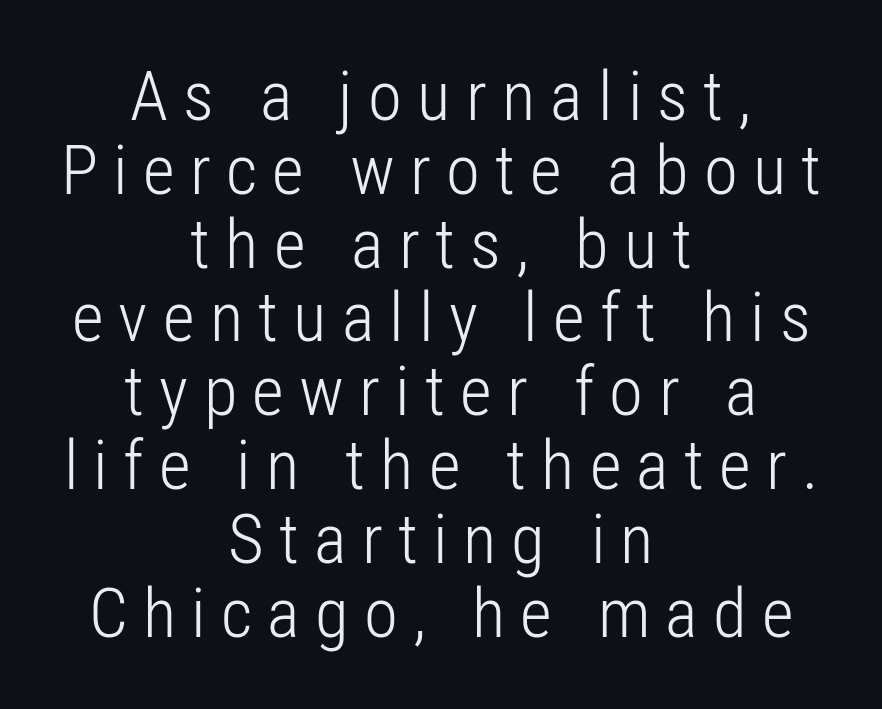
The rendering uses a small line-height, squeezing the rows. Style check: upright. The gaps between neighbouring characters are conspicuously large. Do the characters align in a grid? No, the font is proportional.
